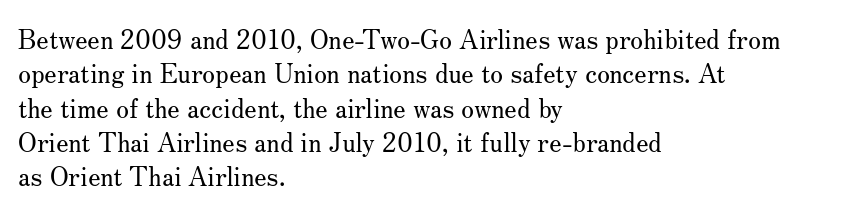
The image shows 26 px text type, upright; set left-aligned, normal line spacing (1.32x), normal letter spacing, not underlined.
